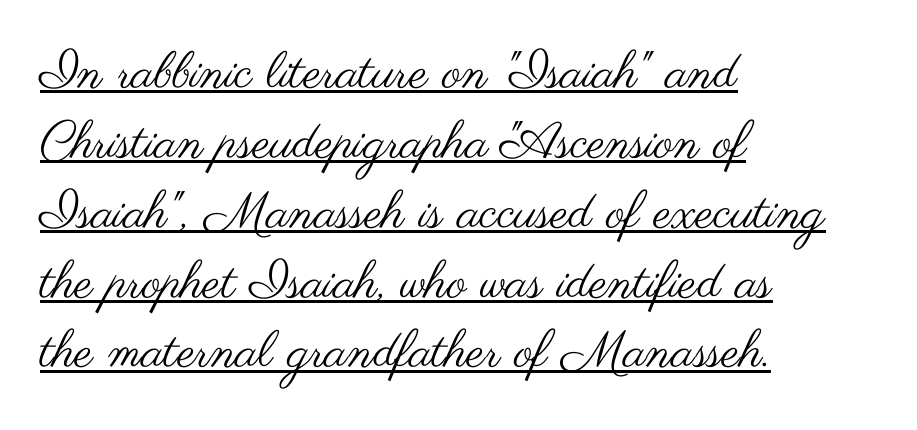
The passage shown has conventional tracking throughout. On a weight scale, this lands at 450 or below. Is the block centered? No — it sits flush against the left margin. The block of text has a typical density, with ordinary space between rows. The font family rendered here belongs to the sans-serif group. The passage shown is underscored from start to finish.
